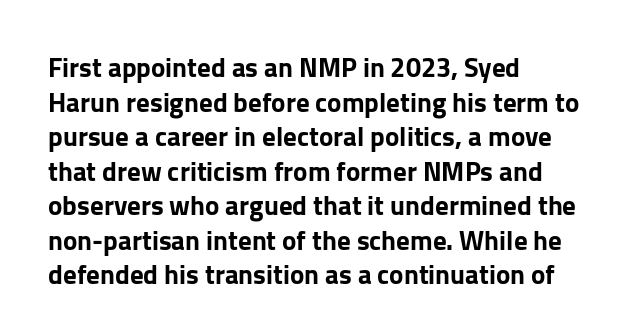
The image shows 27 px text type, upright; set left-aligned, normal line spacing (1.28x), normal letter spacing, not underlined.
